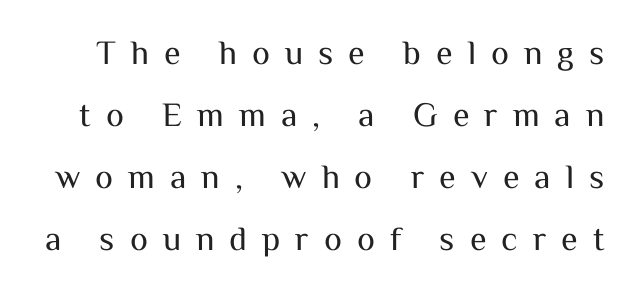
The image shows 34 px regular-weight sans-serif type, upright; set line spacing 1.82x, unusually wide letter spacing (+0.44 em), not underlined; medium stroke contrast and a medium x-height.
